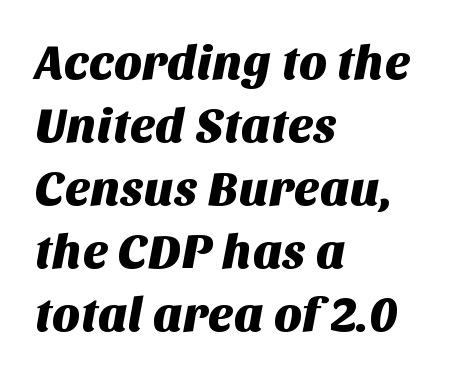
{"serif": "no", "width": "normal", "stroke_contrast": "medium", "x_height": "large", "monospaced": "no", "underline": "no", "align": "left", "line_spacing": "normal", "line_spacing_ratio": 1.31, "letter_spacing": "normal", "letter_spacing_em": 0.0, "glyph_px": 48}
